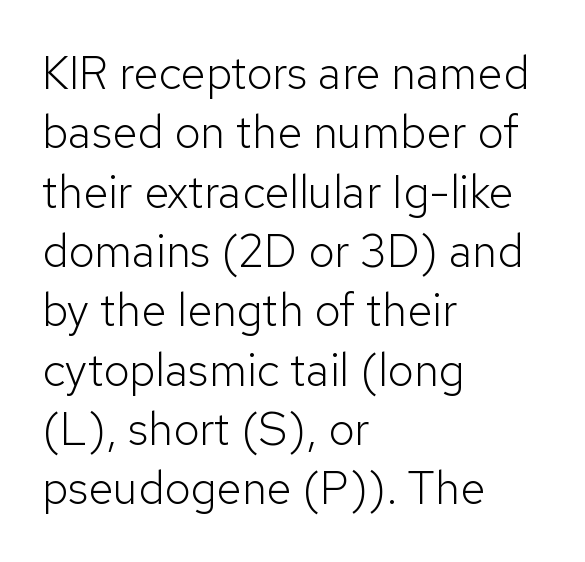
Q: Is the text bold? A: No.
Q: Is the text italic (slanted)? A: No, it is upright.
Q: Is the typeface a serif or a sans-serif typeface? A: Sans-serif.
Q: Is the text underlined? A: No.
Q: How is the paragraph aligned? A: Left-aligned.
Q: Is the spacing between letters normal or unusually wide? A: Normal.
Q: Is the spacing between lines tight, normal or loose? A: Normal.
Q: Width (condensed, normal, or wide)? A: Normal.
Q: Stroke contrast? A: Low.
Q: x-height? A: Medium.
Q: Monospaced? A: No.
